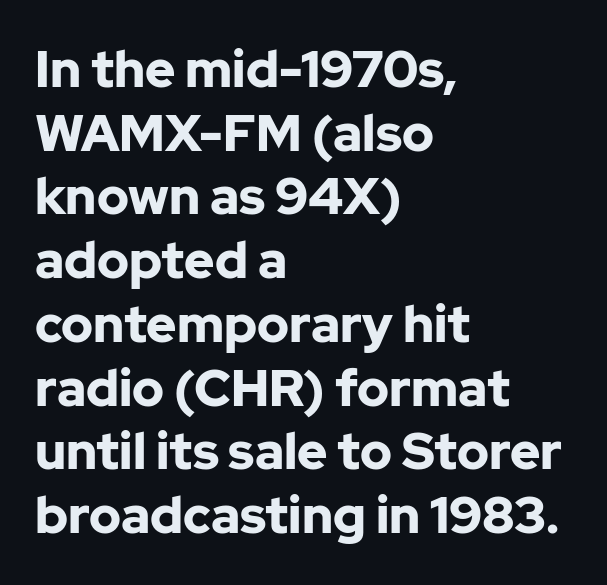
The image shows 51 px bold sans-serif type, upright; set left-aligned, normal line spacing (1.25x), normal letter spacing, not underlined; low stroke contrast and a medium x-height.
